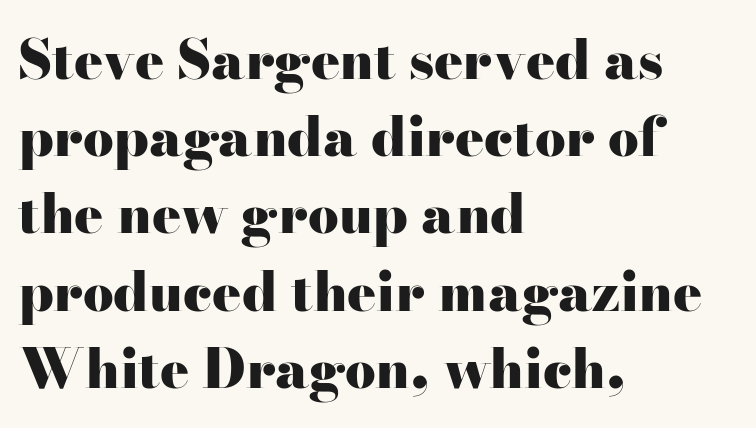
Q: Is the text bold? A: Yes.
Q: Is the text italic (slanted)? A: No, it is upright.
Q: Is the typeface a serif or a sans-serif typeface? A: Serif.
Q: Is the text underlined? A: No.
Q: How is the paragraph aligned? A: Left-aligned.
Q: Is the spacing between letters normal or unusually wide? A: Normal.
Q: Is the spacing between lines tight, normal or loose? A: Normal.
Q: Width (condensed, normal, or wide)? A: Wide.
Q: Stroke contrast? A: High.
Q: x-height? A: Small.
Q: Monospaced? A: No.
